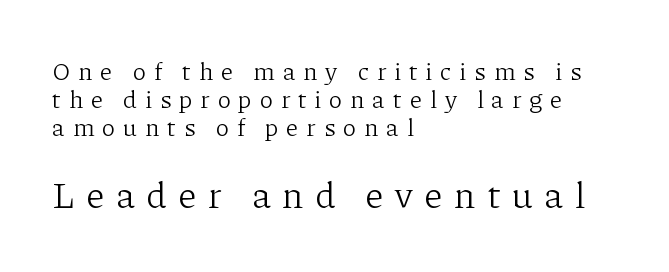
Q: Is the text bold? A: No.
Q: Is the text italic (slanted)? A: No, it is upright.
Q: Is the typeface a serif or a sans-serif typeface? A: Serif.
Q: Is the text underlined? A: No.
Q: How is the paragraph aligned? A: Left-aligned.
Q: Is the spacing between letters normal or unusually wide? A: Unusually wide.
Q: Is the spacing between lines tight, normal or loose? A: Tight.
Q: Which block of text is set in a larger size, the first (top) or the second (bottom)? A: The second (bottom) one.
Q: Width (condensed, normal, or wide)? A: Normal.
Q: Stroke contrast? A: Low.
Q: x-height? A: Medium.
Q: Monospaced? A: No.
